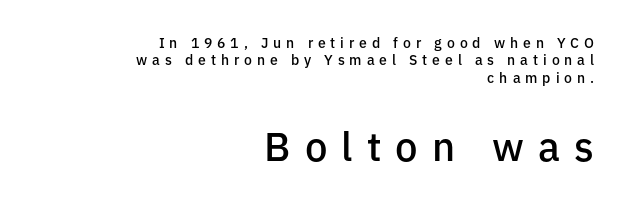
In this sample the second text group is rendered at the bigger scale. The glyphs in this specimen are sans serif. You can tell it's not italic because the verticals are truly vertical. Typographic density is moderately raised because the face is semibold. A flush-right, rag-left setting is used for this passage.
